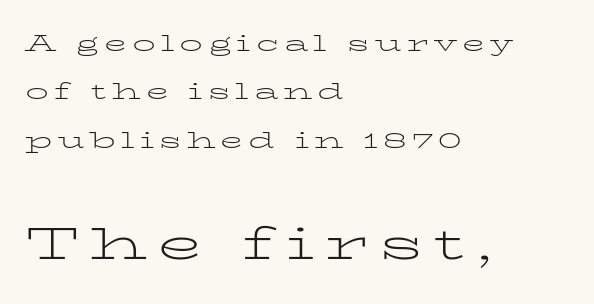
Serif or sans? Serif — the stroke terminals have little feet. The letterforms stand isolated, each surrounded by extra space. Left-aligned paragraph, ragged on the right. Proportional: the letters do not fall into vertical columns.
